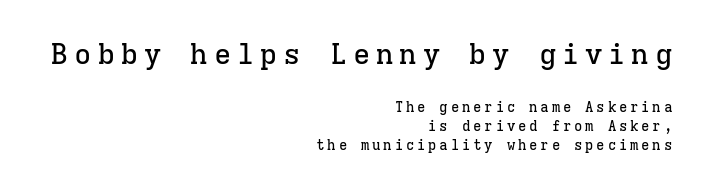
{"serif": "yes", "italic": "no", "width": "normal", "stroke_contrast": "low", "x_height": "medium", "monospaced": "yes", "underline": "no", "align": "right", "line_spacing": "normal", "line_spacing_ratio": 1.34, "letter_spacing": "wide", "letter_spacing_em": 0.2, "larger_block": "first", "size_ratio": 2.07, "glyph_px": 29}
